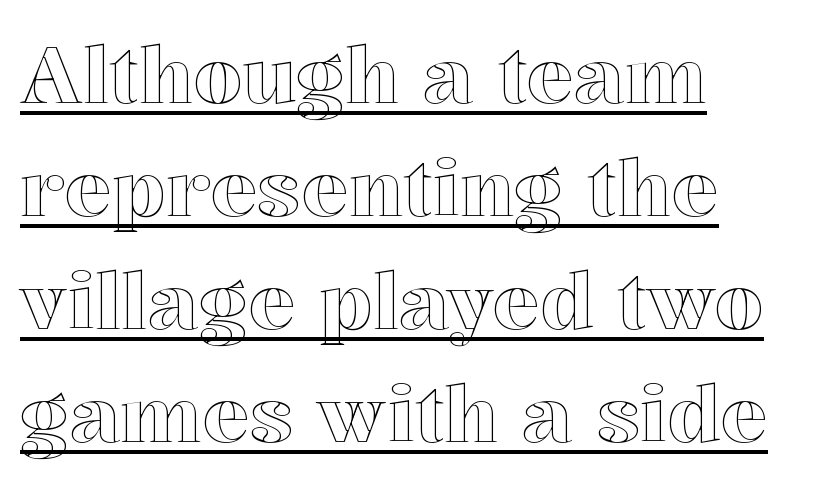
Q: Is the text italic (slanted)? A: No, it is upright.
Q: Is the text underlined? A: Yes.
Q: How is the paragraph aligned? A: Left-aligned.
Q: Is the spacing between letters normal or unusually wide? A: Normal.
Q: Is the spacing between lines tight, normal or loose? A: Normal.
Q: Width (condensed, normal, or wide)? A: Normal.
Q: x-height? A: Medium.
Q: Monospaced? A: No.
